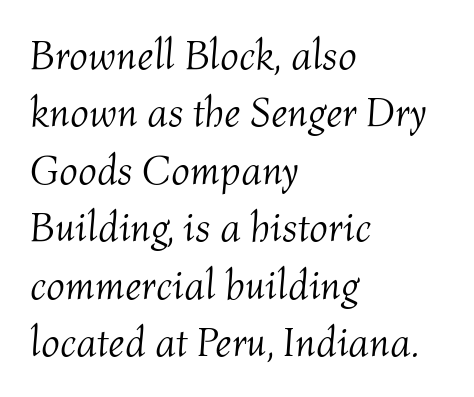
The image shows 41 px light type, italic (leaning right); set left-aligned, normal line spacing (1.4x), normal letter spacing, not underlined; medium stroke contrast and a medium x-height.
